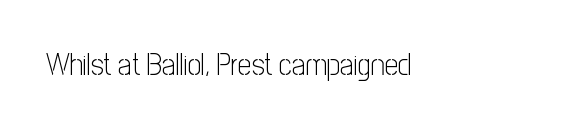
{"serif": "no", "italic": "no", "bold": "no", "weight": "light", "width": "condensed", "stroke_contrast": "low", "x_height": "medium", "monospaced": "no", "underline": "no", "letter_spacing": "normal", "letter_spacing_em": 0.0, "glyph_px": 30}
